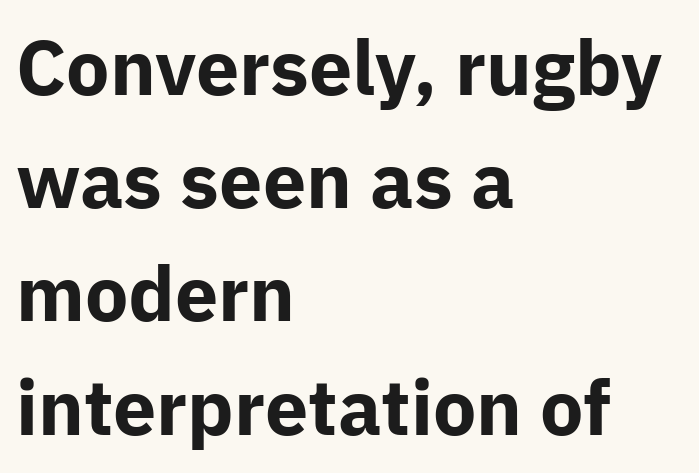
{"serif": "no", "italic": "no", "bold": "yes", "weight": "bold", "width": "normal", "stroke_contrast": "low", "x_height": "medium", "monospaced": "no", "underline": "no", "align": "left", "line_spacing": "normal", "line_spacing_ratio": 1.47, "letter_spacing": "normal", "letter_spacing_em": 0.0, "glyph_px": 77}
